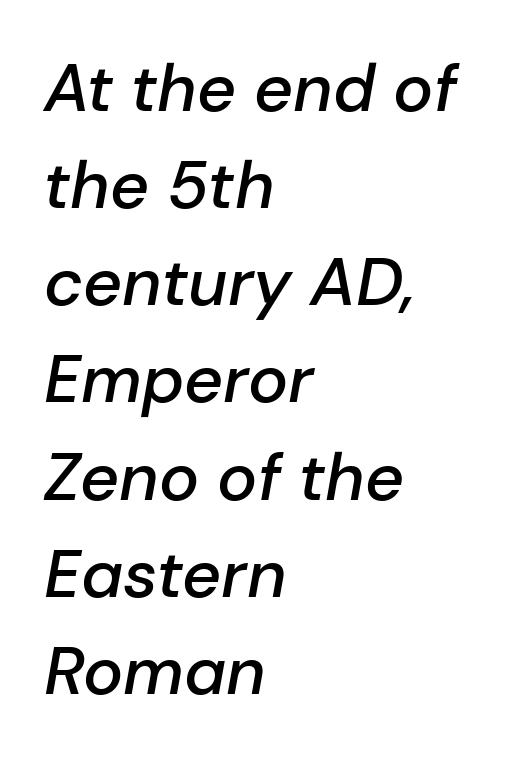
The image shows 67 px semibold type, italic (leaning right); set left-aligned, normal line spacing (1.45x), normal letter spacing, not underlined; low stroke contrast and a medium x-height.
